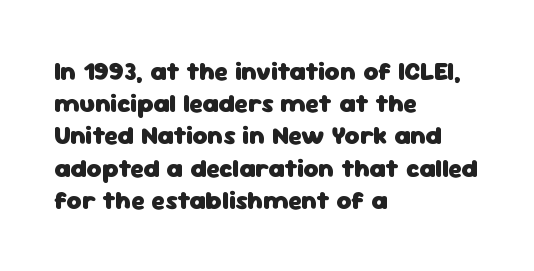
The image shows 26 px bold type, upright; set left-aligned, line spacing 1.24x, normal letter spacing, not underlined.
